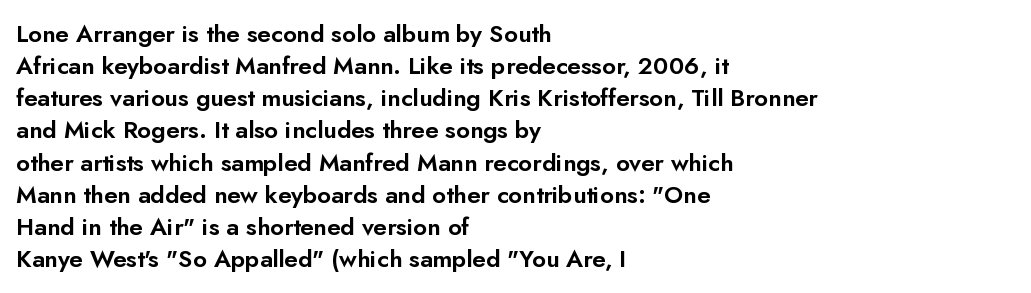
{"italic": "no", "underline": "no", "align": "left", "line_spacing": "normal", "line_spacing_ratio": 1.34, "letter_spacing": "normal", "letter_spacing_em": 0.0, "glyph_px": 24}
